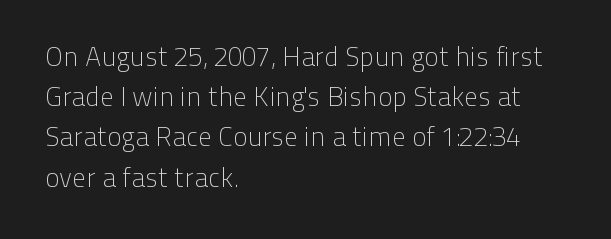
The paragraph shown leans on its left margin. Has an underline been added? It has not. The font's upright variant was chosen for this text. The cut favours lightness, reaching ordinary text weight at its darkest.
